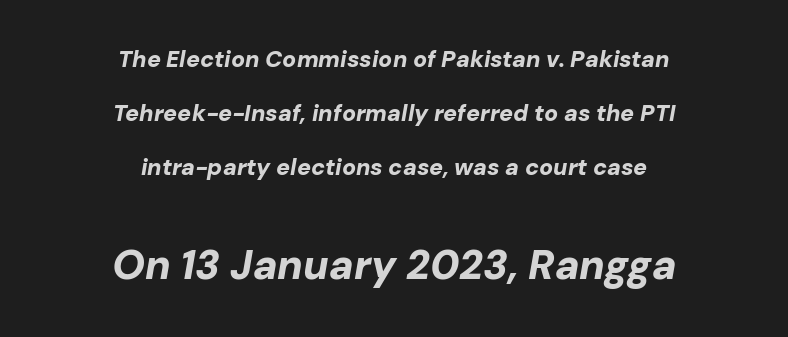
The image shows 41 px bold type, italic (leaning right); set centered, loose line spacing (2.34x), normal letter spacing, not underlined; the second (bottom) block is 1.78x larger; low stroke contrast and a medium x-height.
